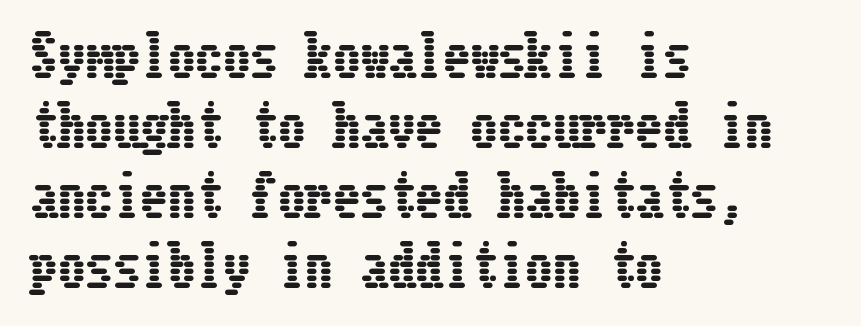
{"italic": "no", "width": "condensed", "stroke_contrast": "low", "x_height": "medium", "underline": "no", "align": "left", "line_spacing": "normal", "line_spacing_ratio": 1.27, "letter_spacing": "normal", "letter_spacing_em": 0.0, "glyph_px": 55}
